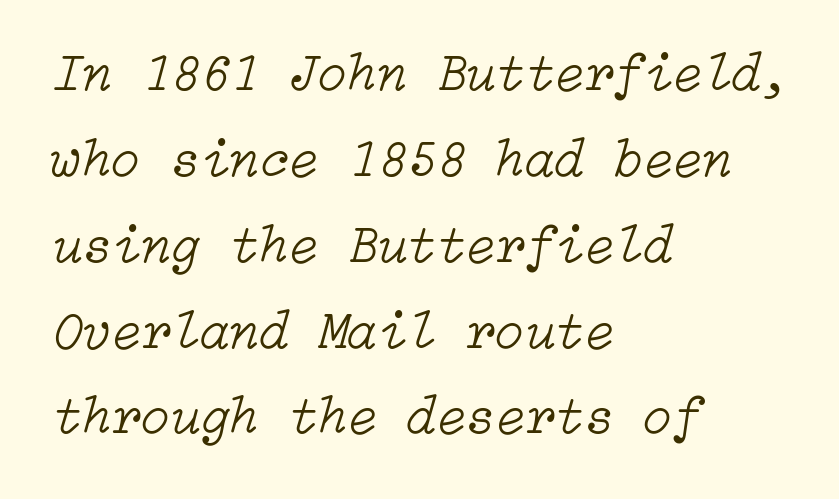
The image shows 54 px light type, italic (leaning right); set left-aligned, normal line spacing (1.59x), normal letter spacing, not underlined; low stroke contrast and a medium x-height.
